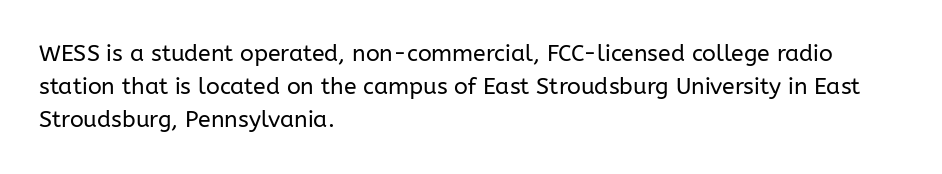
Q: Is the text bold? A: No.
Q: Is the text italic (slanted)? A: No, it is upright.
Q: Is the text underlined? A: No.
Q: How is the paragraph aligned? A: Left-aligned.
Q: Is the spacing between letters normal or unusually wide? A: Normal.
Q: Is the spacing between lines tight, normal or loose? A: Normal.
